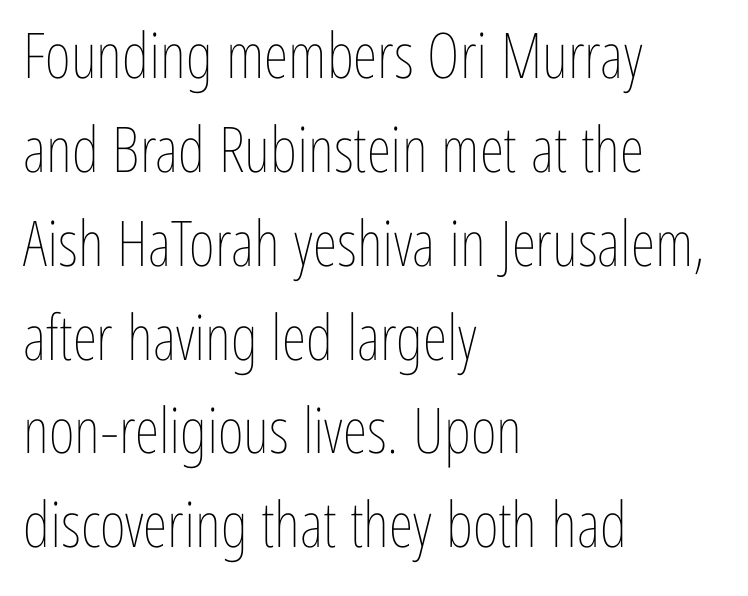
{"italic": "no", "bold": "no", "weight": "thin", "width": "condensed", "stroke_contrast": "low", "x_height": "medium", "monospaced": "no", "underline": "no", "align": "left", "line_spacing": "normal", "line_spacing_ratio": 1.49, "letter_spacing": "normal", "letter_spacing_em": 0.0, "glyph_px": 63}
